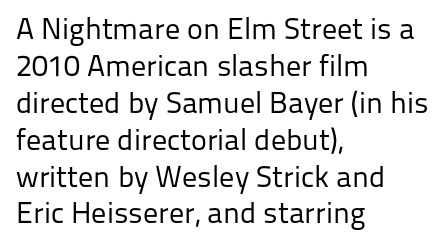
Descender tails drop into unmarked territory. The rendering shows plain stroke endings on the letterforms — a sans-serif design. Weight class: somewhere from thin through regular. No italicization has been applied; the sample stays upright.
